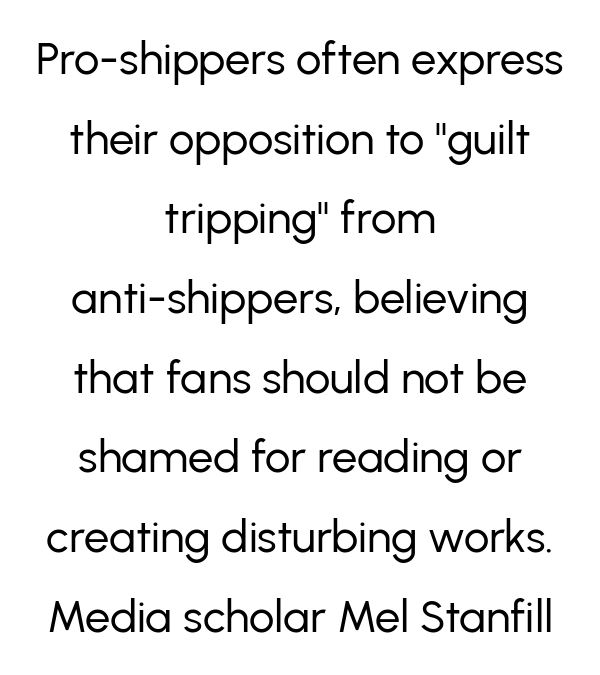
Clear beneath every line of the passage. The letters stand straight up with perfectly vertical stems. The strokes are not fattened; the text isn't bold. Check where the strokes stop: nothing finishes them off — pure sans. Each word holds together tightly as a unit, with standard inter-letter gaps.
